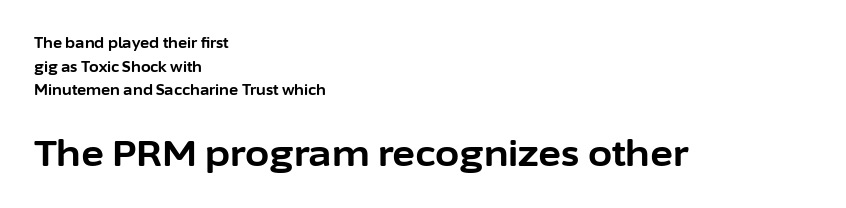
Q: Is the text bold? A: Yes.
Q: Is the text italic (slanted)? A: No, it is upright.
Q: Is the typeface a serif or a sans-serif typeface? A: Sans-serif.
Q: Is the text underlined? A: No.
Q: How is the paragraph aligned? A: Left-aligned.
Q: Is the spacing between letters normal or unusually wide? A: Normal.
Q: Is the spacing between lines tight, normal or loose? A: Normal.
Q: Which block of text is set in a larger size, the first (top) or the second (bottom)? A: The second (bottom) one.
Q: Width (condensed, normal, or wide)? A: Normal.
Q: Stroke contrast? A: Low.
Q: x-height? A: Medium.
Q: Monospaced? A: No.
